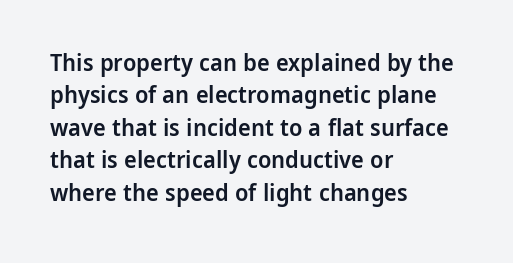
Does the leading feel generous? No, just average. Words float on clear page, feet unadorned. These lines carry some extra weight — a demibold, not a full bold. A classic flush-left, rag-right setting is used for this passage. The letters sit at their default tracking, neither squeezed nor spread.
